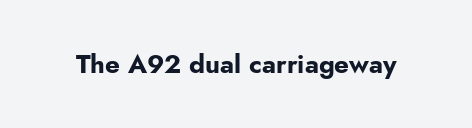
Only glyphs here, with clear space below each row. Rendered with straight, roman letterforms. The glyphs have the mass of a bold cut. Observe the ordinary spacing: letters are neighbours, not strangers.
